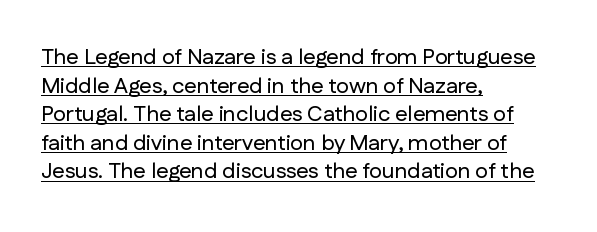
The image shows 22 px text type, upright; set left-aligned, normal line spacing (1.3x), normal letter spacing, underlined.
